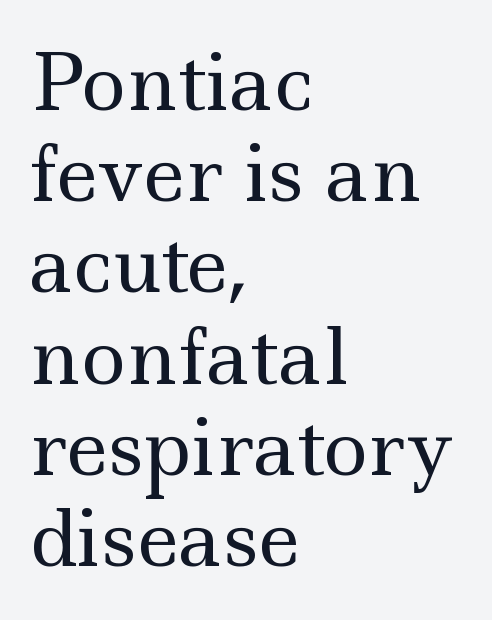
The line texture is even and compact thanks to regular tracking. The ragged edge is on the right, which tells us the setting is flush left. No heavy texture on the line: the type isn't bold. Spacing verdict: proportional, widths tailored to each character.
